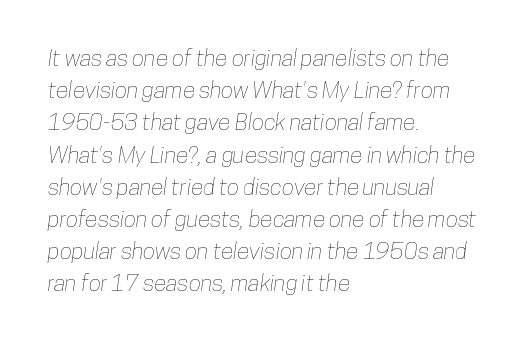
Q: Is the text underlined? A: No.
Q: How is the paragraph aligned? A: Left-aligned.
Q: Is the spacing between letters normal or unusually wide? A: Normal.
Q: Is the spacing between lines tight, normal or loose? A: Normal.
